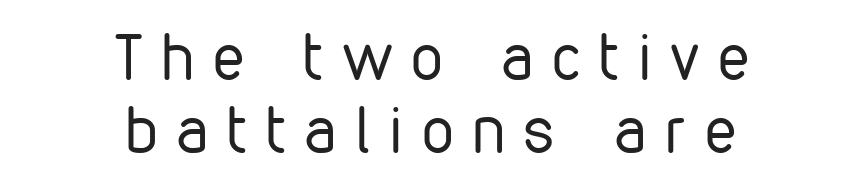
The image shows 64 px regular-weight, condensed sans-serif type, upright; set centered, tight line spacing (1.14x), unusually wide letter spacing (+0.3 em), not underlined; low stroke contrast and a medium x-height.
